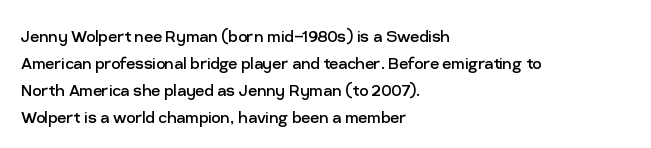
The image shows 20 px text type, upright; set left-aligned, normal line spacing (1.35x), normal letter spacing, not underlined.
